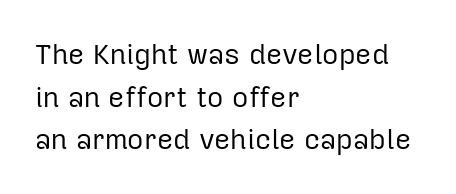
{"serif": "no", "italic": "no", "bold": "no", "weight": "regular", "width": "normal", "stroke_contrast": "low", "x_height": "medium", "monospaced": "no", "underline": "no", "align": "left", "line_spacing": "normal", "line_spacing_ratio": 1.52, "letter_spacing": "normal", "letter_spacing_em": 0.0, "glyph_px": 28}
